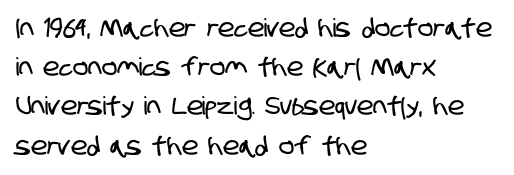
{"underline": "no", "align": "left", "line_spacing": "normal", "line_spacing_ratio": 1.57, "letter_spacing": "normal", "letter_spacing_em": 0.0, "glyph_px": 25}
